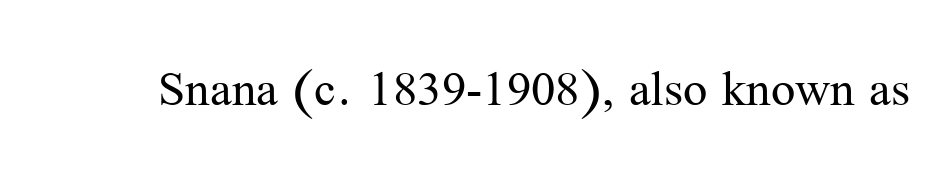
The image shows 54 px regular-weight serif type, upright; set normal letter spacing, not underlined; medium stroke contrast and a medium x-height.
